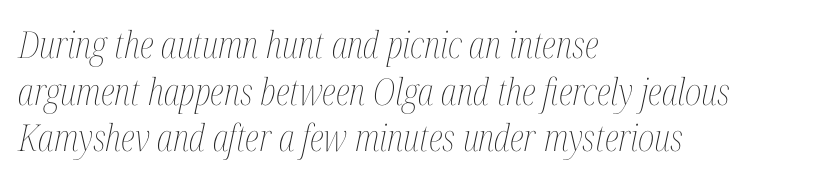
The image shows 37 px thin, condensed type, italic (leaning right); set left-aligned, normal line spacing (1.26x), normal letter spacing, not underlined; medium stroke contrast and a medium x-height.
